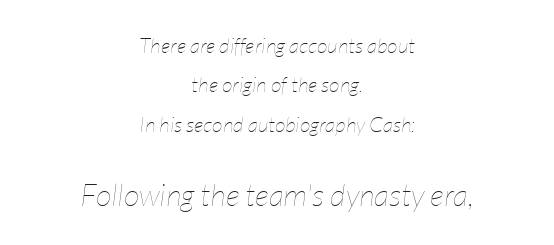
The text block is weighted toward neither margin, spreading evenly from the middle. Inter-character spacing is left at the font's built-in metrics. Has an underline been added? It has not. If you drew a line through each stem, it would be angled. The typeface has the unassuming heft of standard copy or less.
